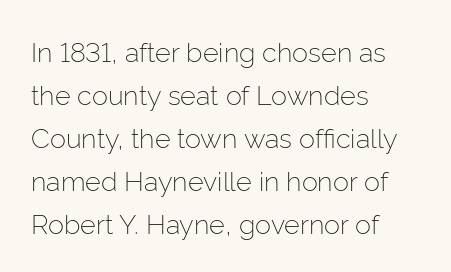
Q: Is the text bold? A: No.
Q: Is the text italic (slanted)? A: No, it is upright.
Q: Is the text underlined? A: No.
Q: How is the paragraph aligned? A: Left-aligned.
Q: Is the spacing between letters normal or unusually wide? A: Normal.
Q: Is the spacing between lines tight, normal or loose? A: Normal.
